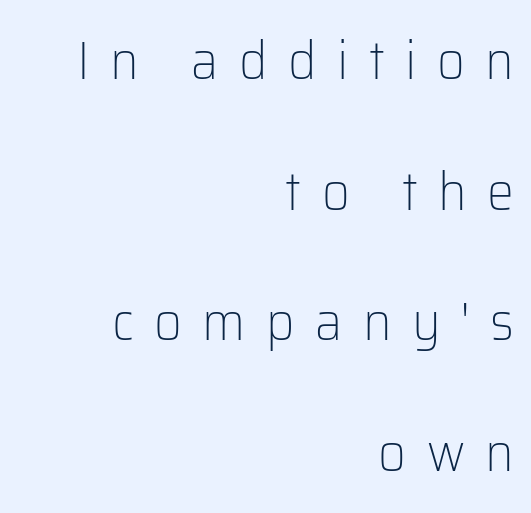
{"serif": "no", "italic": "no", "bold": "no", "weight": "light", "width": "normal", "stroke_contrast": "low", "x_height": "medium", "monospaced": "no", "underline": "no", "align": "right", "line_spacing": "loose", "line_spacing_ratio": 2.42, "letter_spacing": "wide", "letter_spacing_em": 0.38, "glyph_px": 54}
